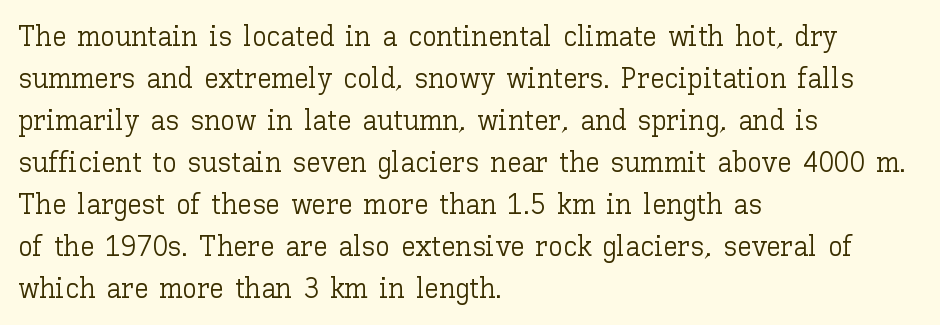
The image shows 29 px light type, upright; set left-aligned, normal line spacing (1.45x), normal letter spacing, not underlined; low stroke contrast and a medium x-height.
